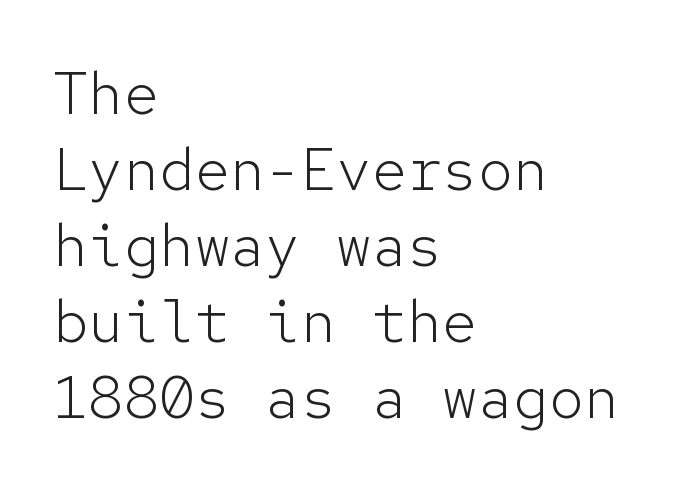
Q: Is the text bold? A: No.
Q: Is the text italic (slanted)? A: No, it is upright.
Q: Is the typeface a serif or a sans-serif typeface? A: Sans-serif.
Q: Is the text underlined? A: No.
Q: How is the paragraph aligned? A: Left-aligned.
Q: Is the spacing between letters normal or unusually wide? A: Normal.
Q: Is the spacing between lines tight, normal or loose? A: Normal.
Q: Width (condensed, normal, or wide)? A: Normal.
Q: Stroke contrast? A: Low.
Q: x-height? A: Medium.
Q: Monospaced? A: Yes.
